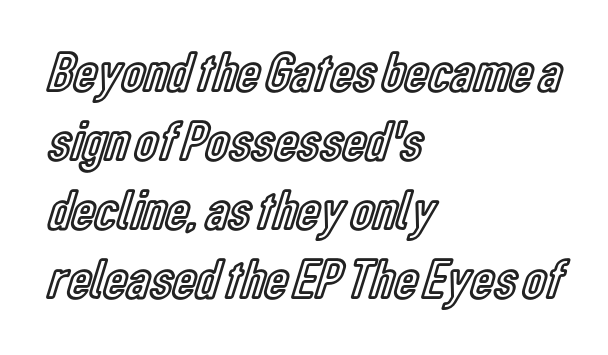
{"width": "condensed", "x_height": "medium", "monospaced": "no", "underline": "no", "align": "left", "line_spacing_ratio": 1.21, "letter_spacing": "normal", "letter_spacing_em": 0.0, "glyph_px": 57}
